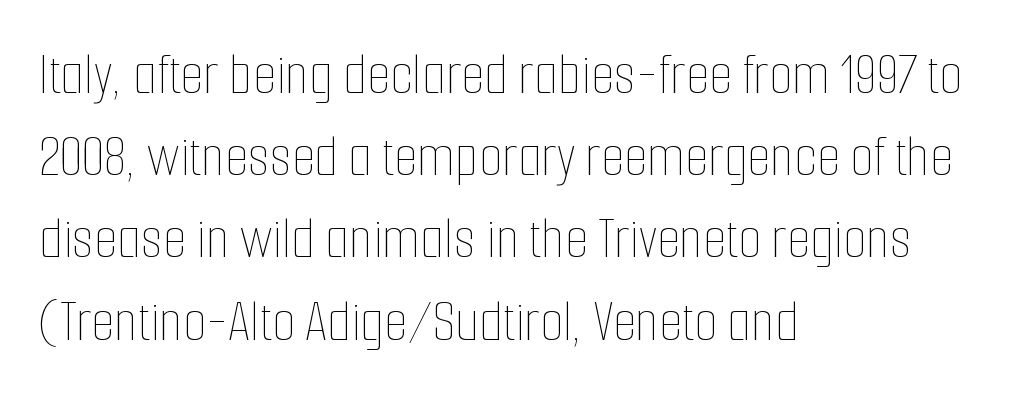
This sample has the flowing, uneven cadence of proportional lettering. Counters stay open thanks to moderate or lighter strokes. Does extra space separate the letters? No, they use regular spacing. Only glyphs here, with clear space below each row. Baseline-to-baseline distance is the conventional proportion of letter height. The specimen reads as upright at a glance.
